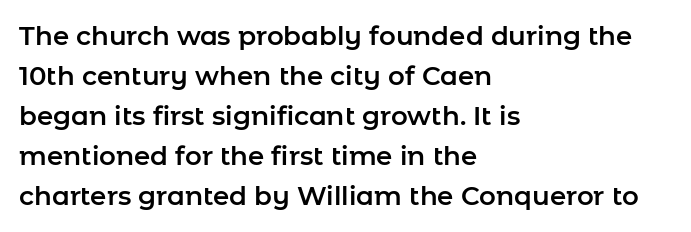
Q: Is the text italic (slanted)? A: No, it is upright.
Q: Is the text underlined? A: No.
Q: How is the paragraph aligned? A: Left-aligned.
Q: Is the spacing between letters normal or unusually wide? A: Normal.
Q: Is the spacing between lines tight, normal or loose? A: Normal.
